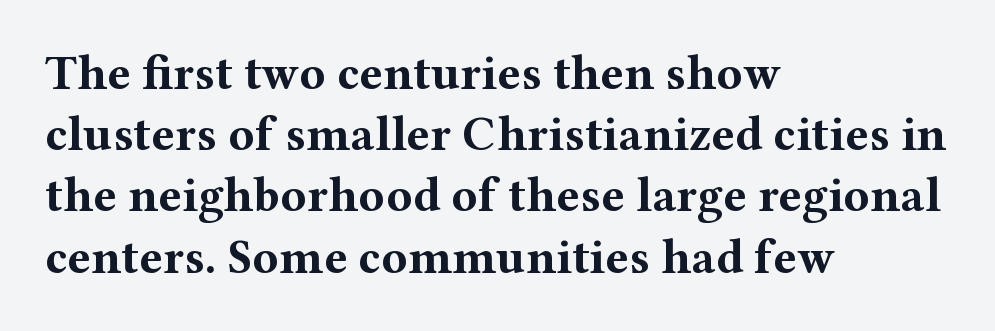
Check the space under the baseline: it is left empty. I'd call this a serif setting — the letters wear small feet. What weight is shown? A full bold with thick strokes. The leading is moderate, giving the passage an even texture.
